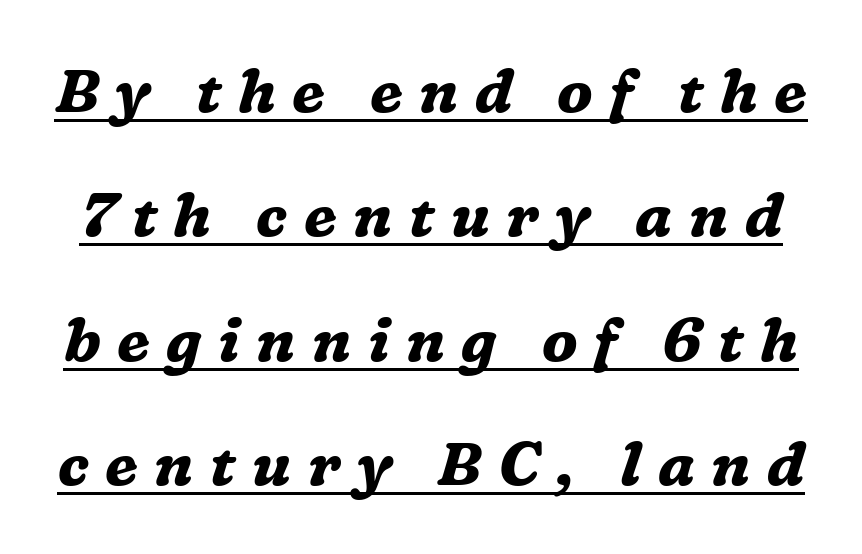
Q: Is the text bold? A: Yes.
Q: Is the text italic (slanted)? A: Yes, it leans right by about 16 degrees.
Q: Is the typeface a serif or a sans-serif typeface? A: Serif.
Q: Is the text underlined? A: Yes.
Q: Is the spacing between letters normal or unusually wide? A: Unusually wide.
Q: Is the spacing between lines tight, normal or loose? A: Loose.
Q: Width (condensed, normal, or wide)? A: Normal.
Q: Stroke contrast? A: Medium.
Q: x-height? A: Medium.
Q: Monospaced? A: No.
